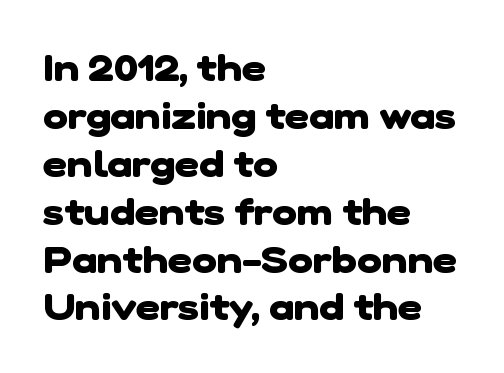
The image shows 38 px heavy sans-serif type; set left-aligned, normal line spacing (1.26x), normal letter spacing, not underlined; low stroke contrast and a medium x-height.
